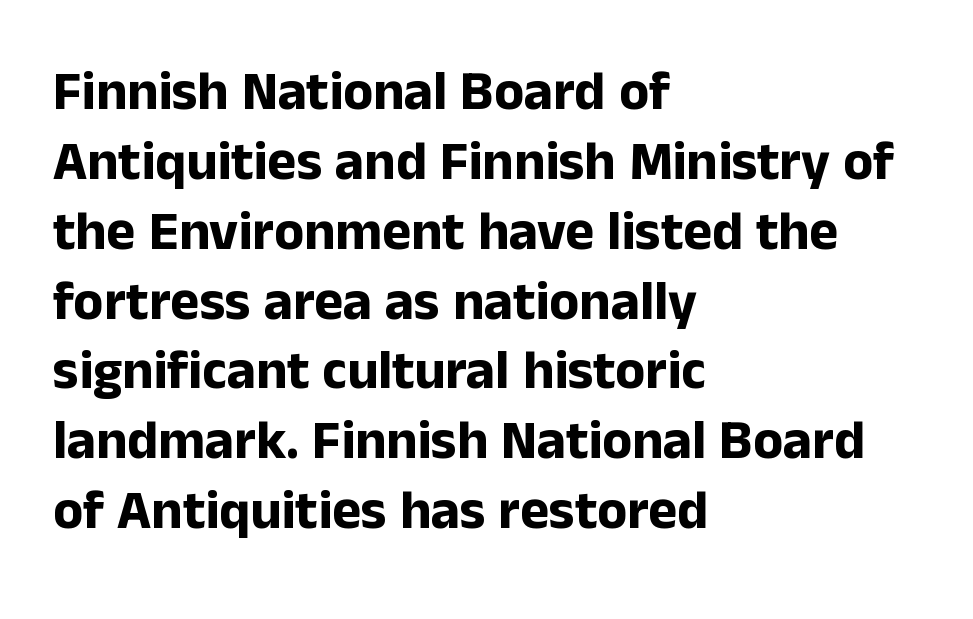
Q: Is the text bold? A: Yes.
Q: Is the text italic (slanted)? A: No, it is upright.
Q: Is the typeface a serif or a sans-serif typeface? A: Sans-serif.
Q: Is the text underlined? A: No.
Q: How is the paragraph aligned? A: Left-aligned.
Q: Is the spacing between letters normal or unusually wide? A: Normal.
Q: Is the spacing between lines tight, normal or loose? A: Normal.
Q: Width (condensed, normal, or wide)? A: Normal.
Q: Stroke contrast? A: Low.
Q: x-height? A: Medium.
Q: Monospaced? A: No.
